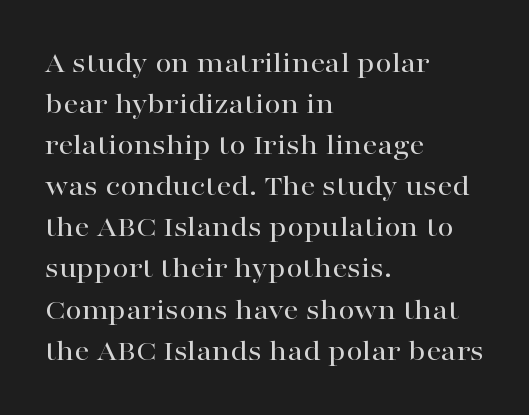
The image shows 30 px wide serif type, upright; set left-aligned, normal line spacing (1.37x), normal letter spacing, not underlined; high stroke contrast and a medium x-height.
